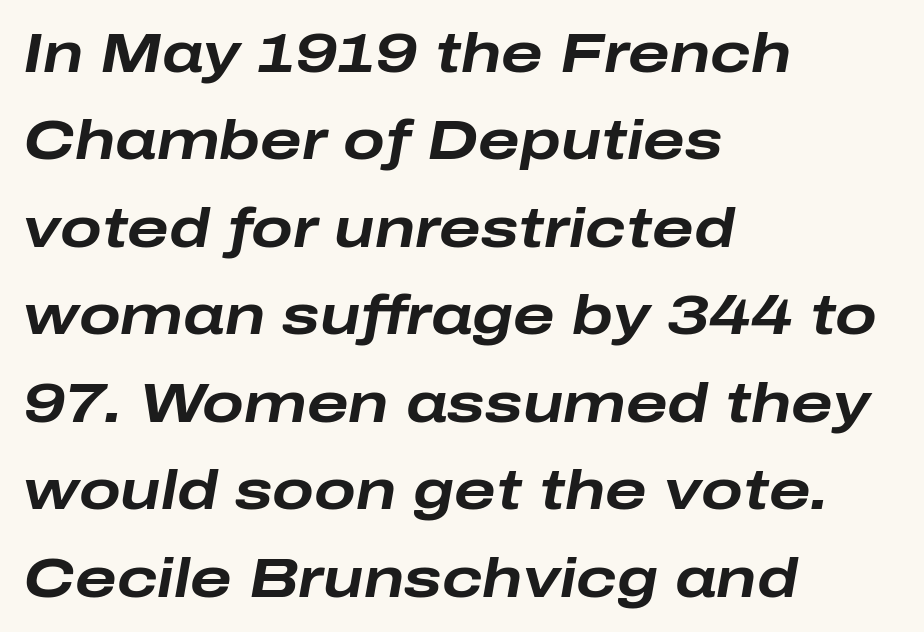
{"italic": "yes", "lean": "right", "slant_degrees": 10, "bold": "yes", "weight": "bold", "width": "wide", "stroke_contrast": "low", "x_height": "medium", "monospaced": "no", "underline": "no", "align": "left", "line_spacing": "normal", "line_spacing_ratio": 1.59, "letter_spacing": "normal", "letter_spacing_em": 0.0, "glyph_px": 55}
